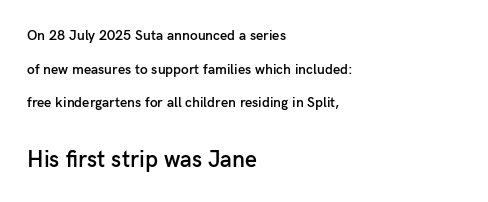
Airy leading. This is the regular roman posture of the typeface. The letters sit at their default tracking, neither squeezed nor spread. Typeset ragged right — the left edge is the straight one.
